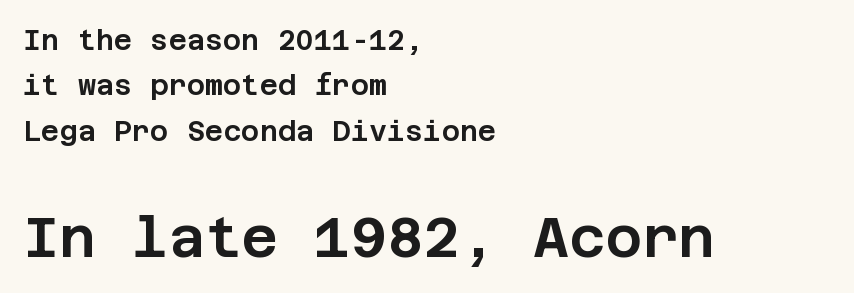
The image shows 56 px sans-serif type, upright; set left-aligned, normal line spacing (1.62x), normal letter spacing, not underlined; the second (bottom) block is 2.0x larger; low stroke contrast and a large x-height.
